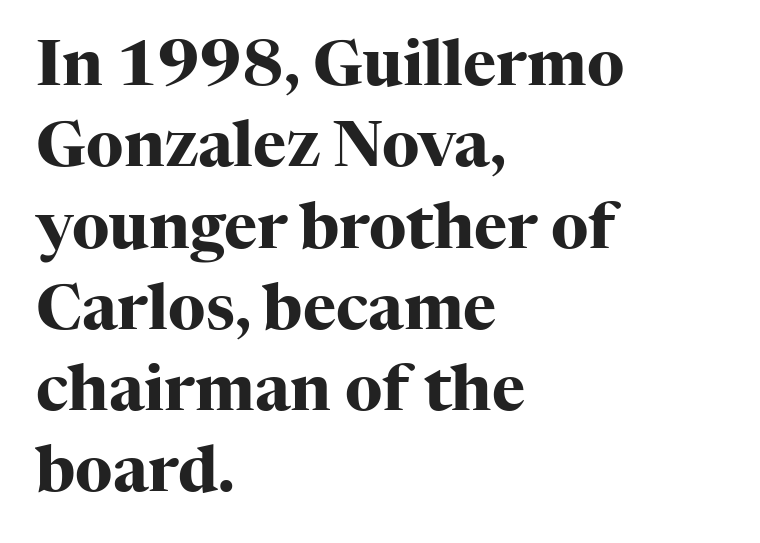
The lines are quadded left. Think of a printed novel: that variable character pitch is what you see here. Regular leading. Compared with an ordinary text face, these strokes are far heavier — a full bold. Tracking here is standard; glyphs follow each other at the usual distance. Does the lettering tilt? It doesn't — this is upright.
